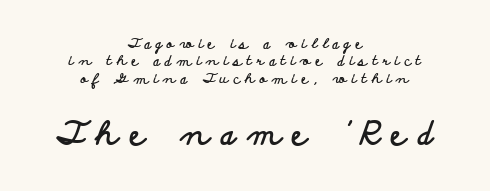
Q: Is the text bold? A: Yes.
Q: Is the text italic (slanted)? A: Yes.
Q: Is the typeface a serif or a sans-serif typeface? A: Sans-serif.
Q: Is the text underlined? A: No.
Q: How is the paragraph aligned? A: Centered.
Q: Is the spacing between letters normal or unusually wide? A: Unusually wide.
Q: Which block of text is set in a larger size, the first (top) or the second (bottom)? A: The second (bottom) one.
Q: Width (condensed, normal, or wide)? A: Wide.
Q: Stroke contrast? A: Low.
Q: x-height? A: Small.
Q: Monospaced? A: No.
